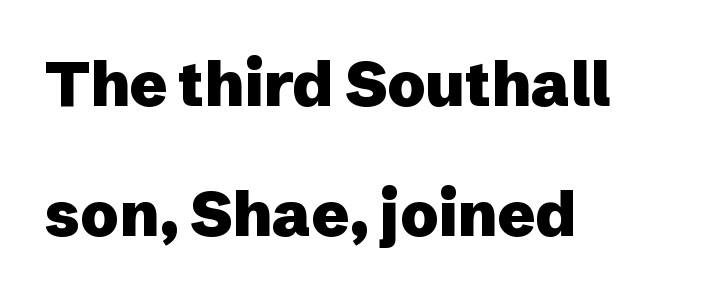
The image shows 62 px heavy sans-serif type, upright; set left-aligned, loose line spacing (2.1x), normal letter spacing, not underlined; low stroke contrast and a medium x-height.
